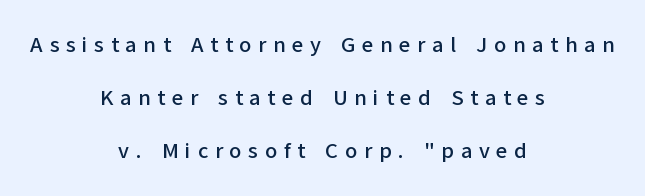
The image shows 22 px text type, upright; set centered, loose line spacing (2.42x), unusually wide letter spacing (+0.3 em), not underlined.
